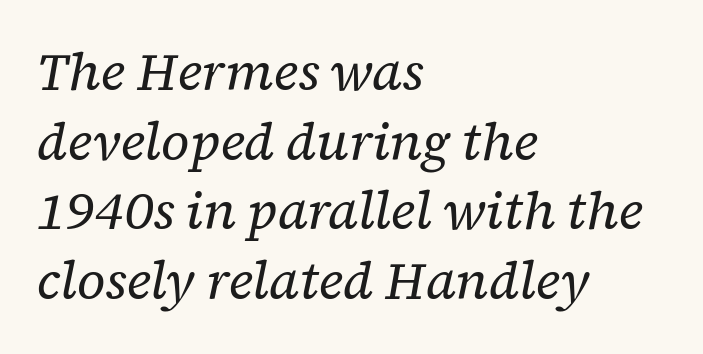
Q: Is the text bold? A: No.
Q: Is the text italic (slanted)? A: Yes, it leans right by about 12 degrees.
Q: Is the typeface a serif or a sans-serif typeface? A: Serif.
Q: Is the text underlined? A: No.
Q: How is the paragraph aligned? A: Left-aligned.
Q: Is the spacing between letters normal or unusually wide? A: Normal.
Q: Is the spacing between lines tight, normal or loose? A: Normal.
Q: Width (condensed, normal, or wide)? A: Normal.
Q: Stroke contrast? A: Low.
Q: x-height? A: Medium.
Q: Monospaced? A: No.
